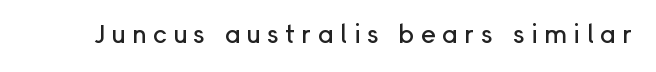
The image shows 25 px text type, upright; set unusually wide letter spacing (+0.25 em), not underlined.
